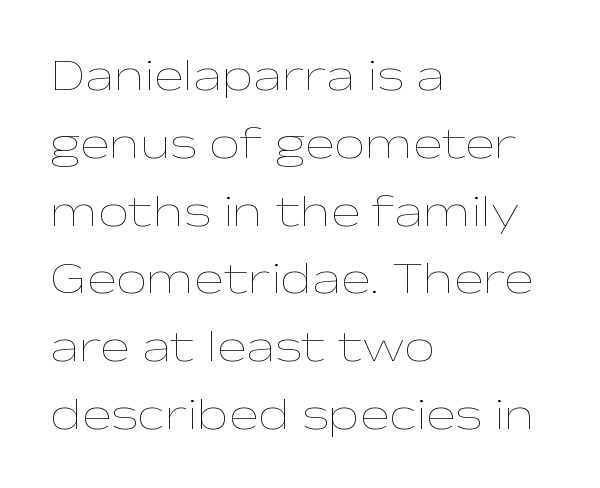
Q: Is the text bold? A: No.
Q: Is the text italic (slanted)? A: No, it is upright.
Q: Is the text underlined? A: No.
Q: How is the paragraph aligned? A: Left-aligned.
Q: Is the spacing between letters normal or unusually wide? A: Normal.
Q: Is the spacing between lines tight, normal or loose? A: Normal.
Q: Width (condensed, normal, or wide)? A: Wide.
Q: Stroke contrast? A: Low.
Q: x-height? A: Medium.
Q: Monospaced? A: No.
